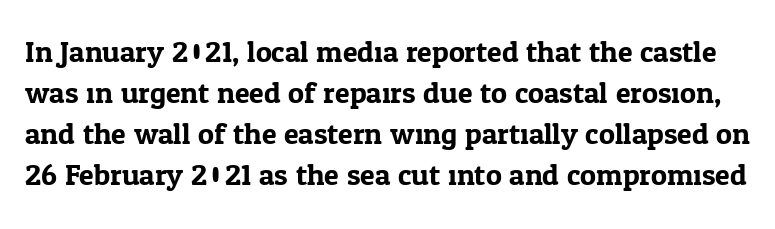
Q: Is the text italic (slanted)? A: No, it is upright.
Q: Is the typeface a serif or a sans-serif typeface? A: Serif.
Q: Is the text underlined? A: No.
Q: Is the spacing between letters normal or unusually wide? A: Normal.
Q: Is the spacing between lines tight, normal or loose? A: Normal.
Q: Width (condensed, normal, or wide)? A: Normal.
Q: Stroke contrast? A: Low.
Q: x-height? A: Medium.
Q: Monospaced? A: No.
